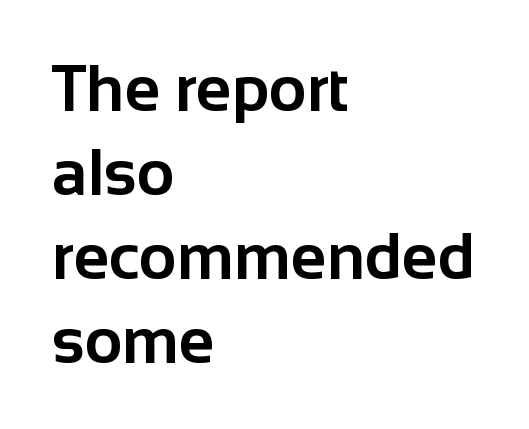
The image shows 65 px bold sans-serif type, upright; set left-aligned, normal line spacing (1.29x), normal letter spacing, not underlined; low stroke contrast and a medium x-height.
